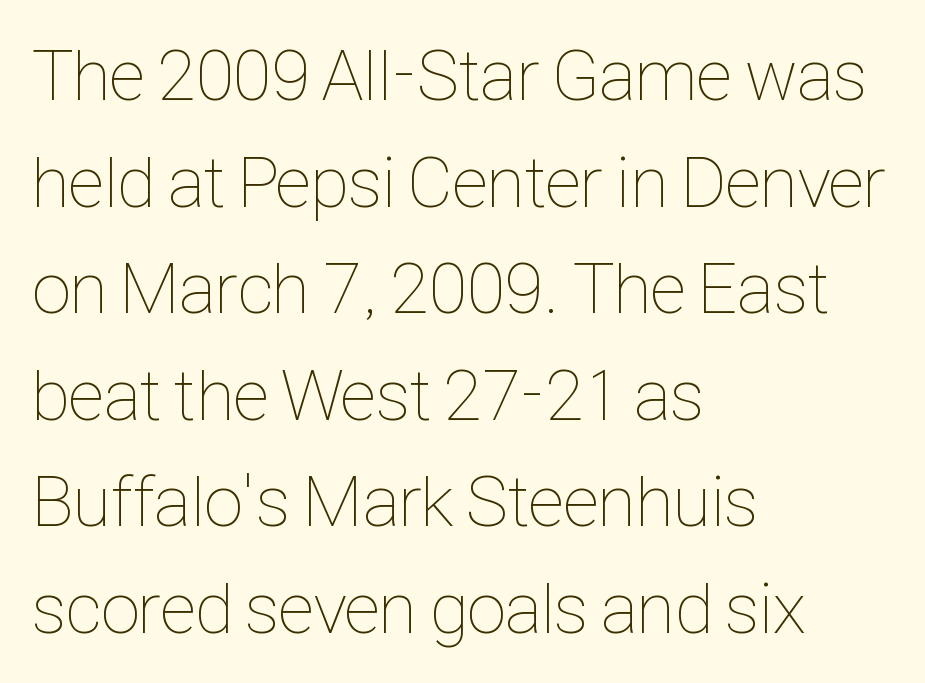
The image shows 72 px thin, condensed type, upright; set left-aligned, normal line spacing (1.48x), normal letter spacing, not underlined; low stroke contrast and a medium x-height.
